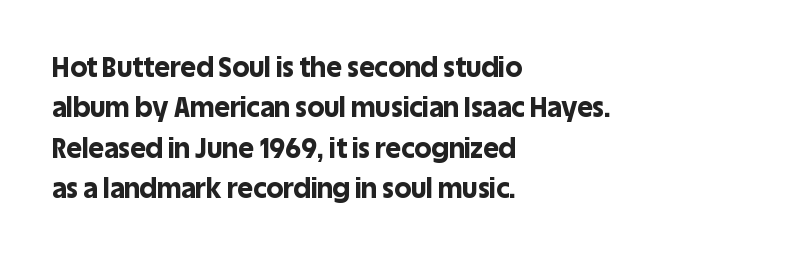
{"italic": "no", "bold": "yes", "underline": "no", "align": "left", "line_spacing": "normal", "line_spacing_ratio": 1.5, "letter_spacing": "normal", "letter_spacing_em": 0.0, "glyph_px": 27}
